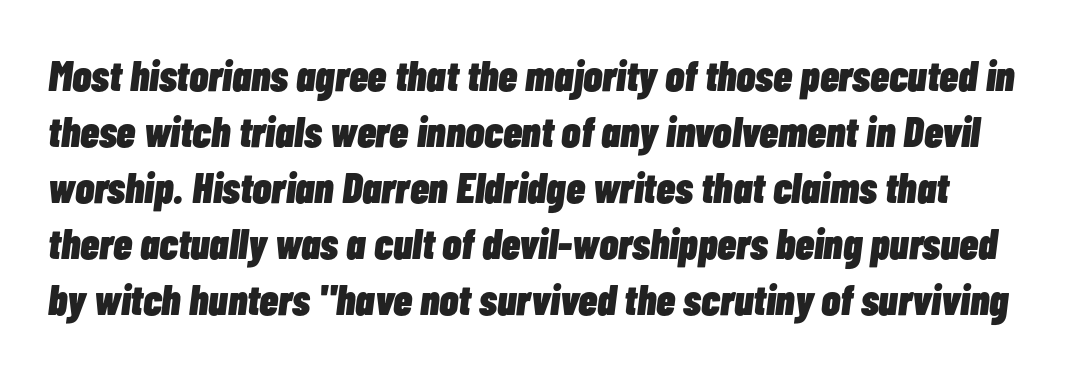
Compared with an ordinary text face, these strokes are far heavier — a full bold. Plain, unruled lines of type. There is no visible air inserted between adjacent glyphs. Characters are canted at an angle relative to the baseline's perpendicular. Spacing verdict: proportional, widths tailored to each character.
